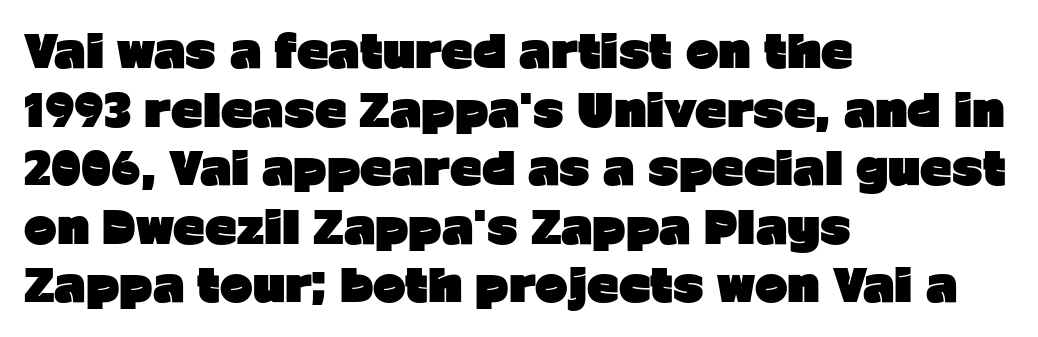
The image shows 44 px heavy sans-serif type, upright; set left-aligned, normal line spacing (1.33x), normal letter spacing, not underlined; low stroke contrast and a medium x-height.
